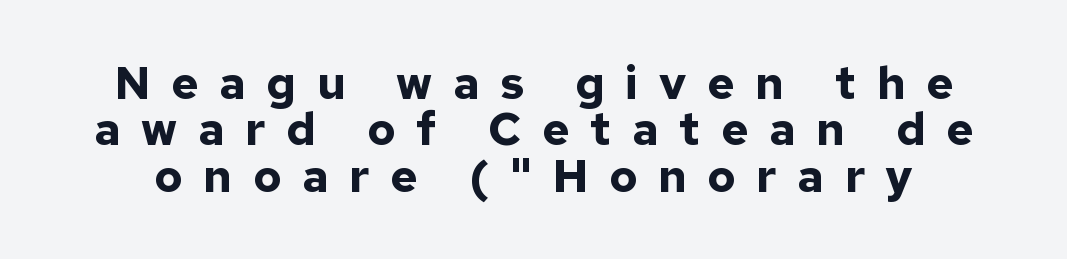
The rendering uses natural spacing where letterforms have individual widths. The typography opts for an upright posture over an oblique one. To sum up the face: it is a sans, with no serifs. Quick note: interline space is minimal. Tracking value appears strongly positive — letters spread wide. Strong, thick strokes mark this as bold type.
